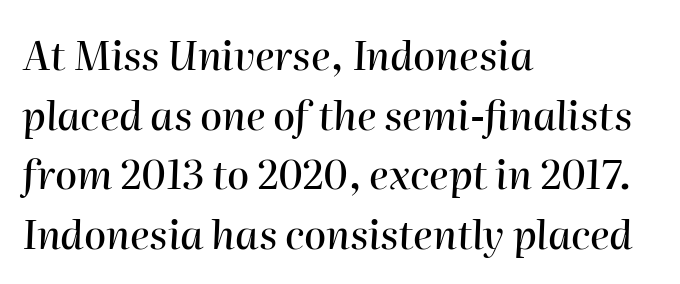
The image shows 40 px text type, italic (leaning right); set left-aligned, normal line spacing (1.49x), normal letter spacing, not underlined; high stroke contrast and a medium x-height.
